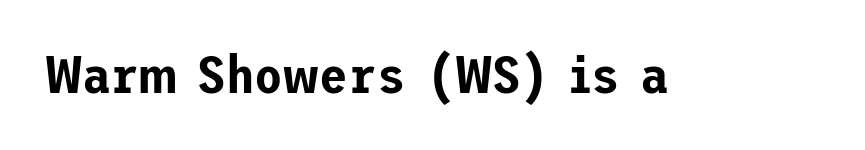
Q: Is the text italic (slanted)? A: No, it is upright.
Q: Is the typeface a serif or a sans-serif typeface? A: Sans-serif.
Q: Is the text underlined? A: No.
Q: Is the spacing between letters normal or unusually wide? A: Normal.
Q: Width (condensed, normal, or wide)? A: Normal.
Q: Stroke contrast? A: Low.
Q: x-height? A: Medium.
